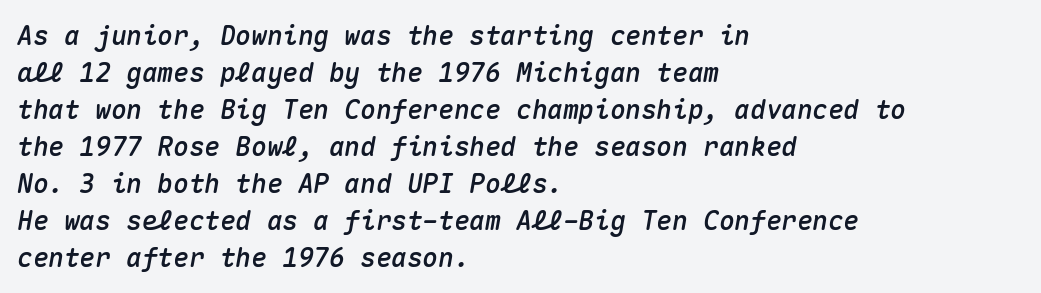
An italicized treatment has been applied to the whole sample. Just letters on the line, the space beneath them empty. This block has exactly the height ordinary leading produces. The rendering keeps characters at their native spacing. Casual observation: everything's shoved over to the left.
